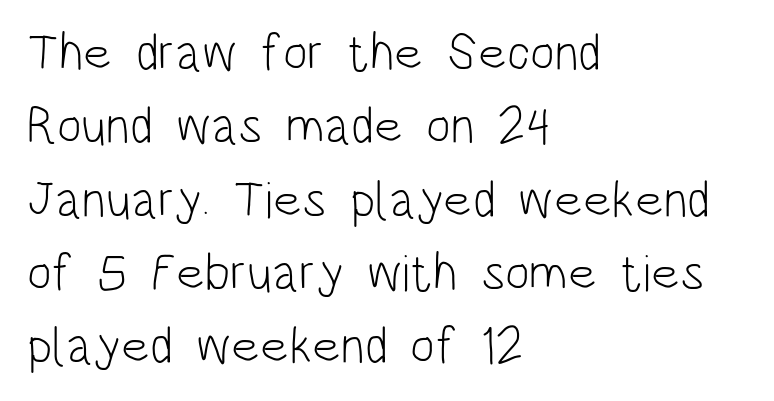
The image shows 52 px light, condensed sans-serif type, upright; set left-aligned, normal line spacing (1.41x), normal letter spacing, not underlined; low stroke contrast and a large x-height.
